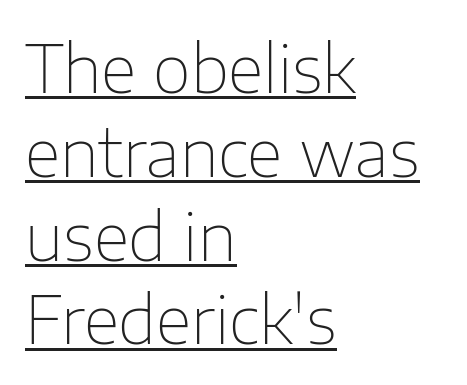
Q: Is the text bold? A: No.
Q: Is the text italic (slanted)? A: No, it is upright.
Q: Is the typeface a serif or a sans-serif typeface? A: Sans-serif.
Q: Is the text underlined? A: Yes.
Q: How is the paragraph aligned? A: Left-aligned.
Q: Is the spacing between letters normal or unusually wide? A: Normal.
Q: Is the spacing between lines tight, normal or loose? A: Normal.
Q: Width (condensed, normal, or wide)? A: Normal.
Q: Stroke contrast? A: Low.
Q: x-height? A: Medium.
Q: Monospaced? A: No.
